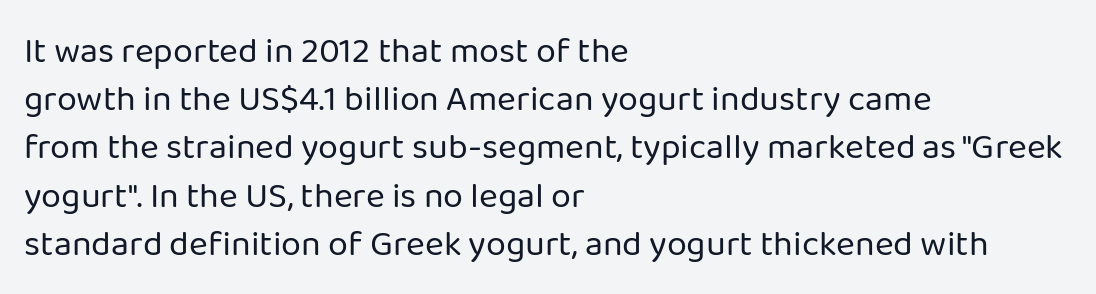
The image shows 36 px regular-weight sans-serif type, upright; set left-aligned, normal line spacing (1.34x), normal letter spacing, not underlined; low stroke contrast and a medium x-height.
